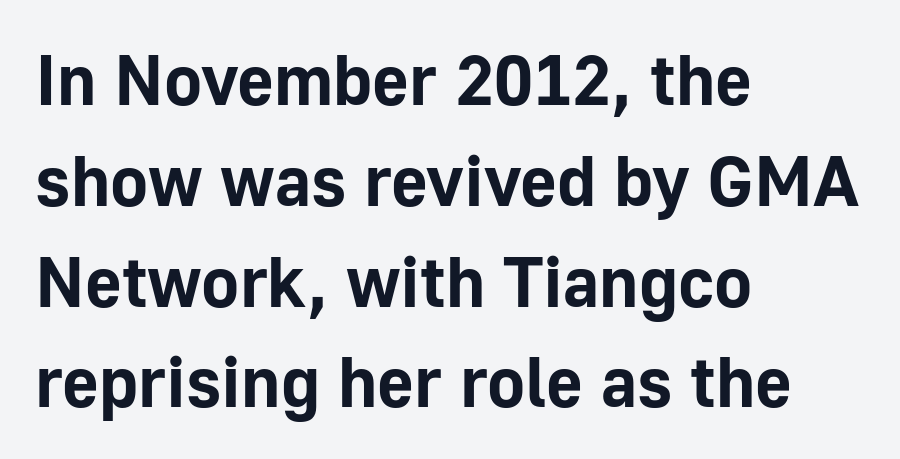
{"serif": "no", "italic": "no", "bold": "yes", "weight": "bold", "width": "normal", "stroke_contrast": "low", "x_height": "medium", "monospaced": "no", "underline": "no", "align": "left", "line_spacing": "normal", "line_spacing_ratio": 1.42, "letter_spacing": "normal", "letter_spacing_em": 0.0, "glyph_px": 71}
